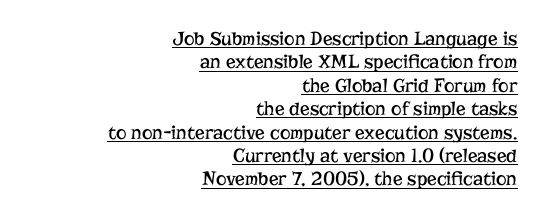
Students, note that the glyphs here touch the page at normal intervals. Posture: straight, roman, zero tilt. This sample carries an underscore along the baseline area. The characters are drawn with everyday or finer stroke widths. Is the block centered? No — it sits flush against the right margin.
